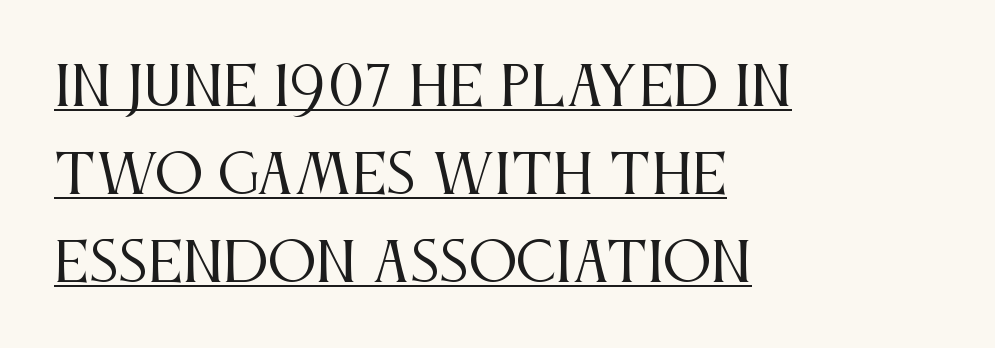
Stroke thickness stays within the range of a standard reading face or lighter. Caption: multi-line text, flush left, ragged right. The line texture is even and compact thanks to regular tracking. Here the designer chose a conventional face with non-uniform glyph widths.
